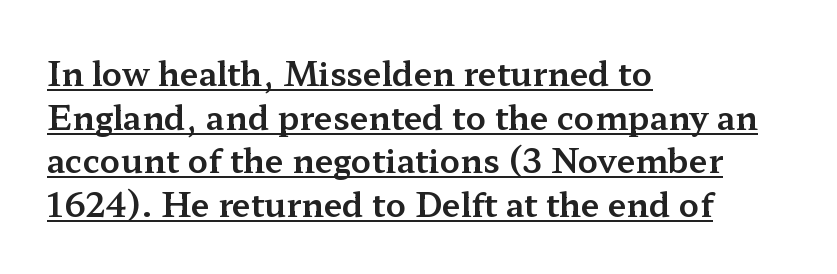
Q: Is the text italic (slanted)? A: No, it is upright.
Q: Is the typeface a serif or a sans-serif typeface? A: Serif.
Q: Is the text underlined? A: Yes.
Q: How is the paragraph aligned? A: Left-aligned.
Q: Is the spacing between letters normal or unusually wide? A: Normal.
Q: Is the spacing between lines tight, normal or loose? A: Normal.
Q: Width (condensed, normal, or wide)? A: Wide.
Q: Stroke contrast? A: Medium.
Q: x-height? A: Medium.
Q: Monospaced? A: No.
